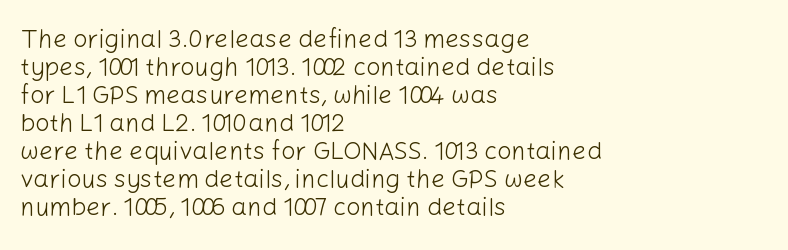
Q: Is the text bold? A: No.
Q: Is the text italic (slanted)? A: No, it is upright.
Q: Is the text underlined? A: No.
Q: How is the paragraph aligned? A: Left-aligned.
Q: Is the spacing between letters normal or unusually wide? A: Normal.
Q: Is the spacing between lines tight, normal or loose? A: Tight.
